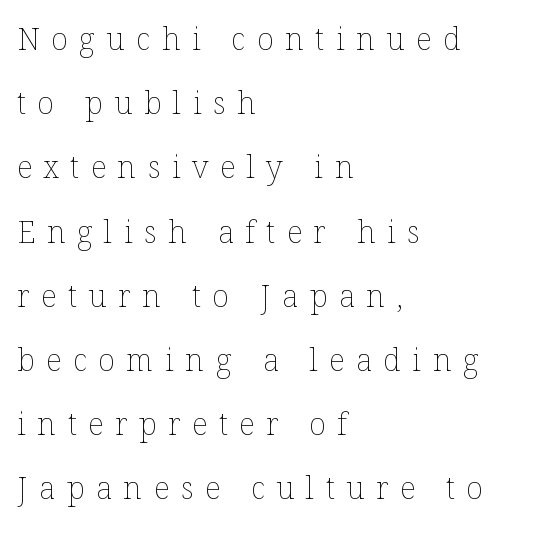
Q: Is the text bold? A: No.
Q: Is the text italic (slanted)? A: No, it is upright.
Q: Is the text underlined? A: No.
Q: How is the paragraph aligned? A: Left-aligned.
Q: Is the spacing between letters normal or unusually wide? A: Unusually wide.
Q: Is the spacing between lines tight, normal or loose? A: Loose.
Q: Width (condensed, normal, or wide)? A: Normal.
Q: Stroke contrast? A: Low.
Q: x-height? A: Medium.
Q: Monospaced? A: No.
